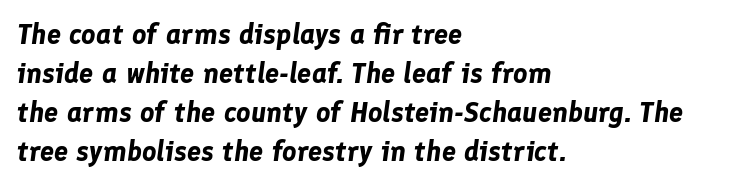
This is heavy type, rendered in bold. Letter spacing: default. Yep, that's italic — everything's leaning. Layout note: lines flush left. The baseline area is clear. Think of a printed novel: that variable character pitch is what you see here.
